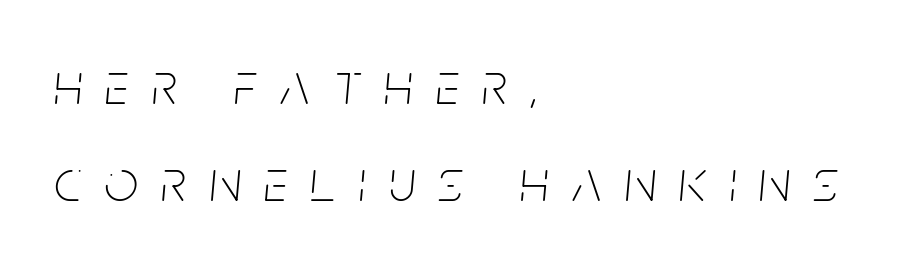
Q: Is the text bold? A: No.
Q: Is the text italic (slanted)? A: Yes, it leans right by about 5 degrees.
Q: Is the text underlined? A: No.
Q: How is the paragraph aligned? A: Left-aligned.
Q: Is the spacing between letters normal or unusually wide? A: Unusually wide.
Q: Is the spacing between lines tight, normal or loose? A: Normal.
Q: Width (condensed, normal, or wide)? A: Condensed.
Q: Stroke contrast? A: Low.
Q: x-height? A: Large.
Q: Monospaced? A: No.
